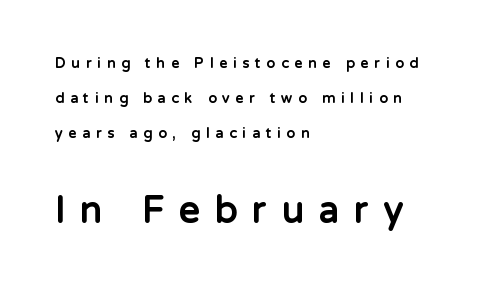
Q: Is the text bold? A: Yes.
Q: Is the text italic (slanted)? A: No, it is upright.
Q: Is the typeface a serif or a sans-serif typeface? A: Sans-serif.
Q: Is the text underlined? A: No.
Q: How is the paragraph aligned? A: Left-aligned.
Q: Is the spacing between letters normal or unusually wide? A: Unusually wide.
Q: Is the spacing between lines tight, normal or loose? A: Loose.
Q: Which block of text is set in a larger size, the first (top) or the second (bottom)? A: The second (bottom) one.
Q: Width (condensed, normal, or wide)? A: Normal.
Q: Stroke contrast? A: Low.
Q: x-height? A: Medium.
Q: Monospaced? A: No.
